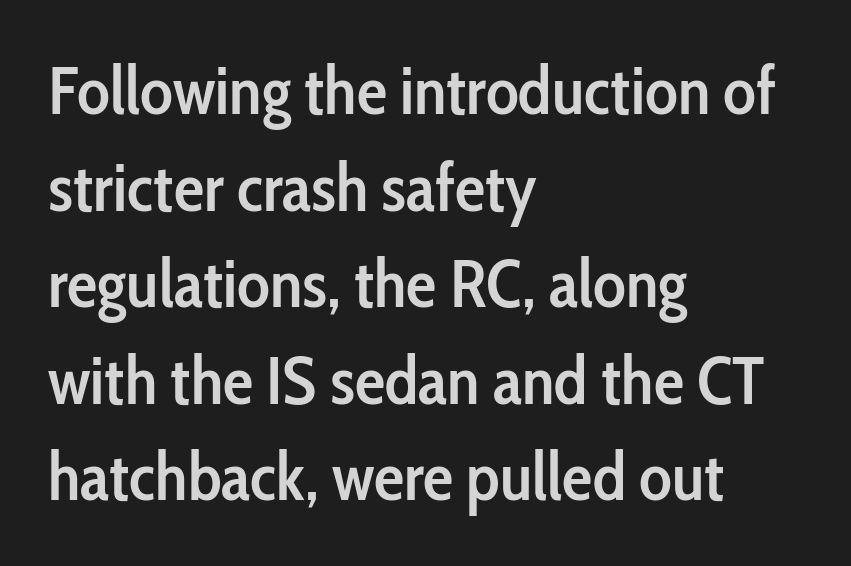
Q: Is the text bold? A: Semi-bold.
Q: Is the text italic (slanted)? A: No, it is upright.
Q: Is the typeface a serif or a sans-serif typeface? A: Sans-serif.
Q: Is the text underlined? A: No.
Q: How is the paragraph aligned? A: Left-aligned.
Q: Is the spacing between letters normal or unusually wide? A: Normal.
Q: Is the spacing between lines tight, normal or loose? A: Normal.
Q: Width (condensed, normal, or wide)? A: Condensed.
Q: Stroke contrast? A: Low.
Q: x-height? A: Medium.
Q: Monospaced? A: No.
